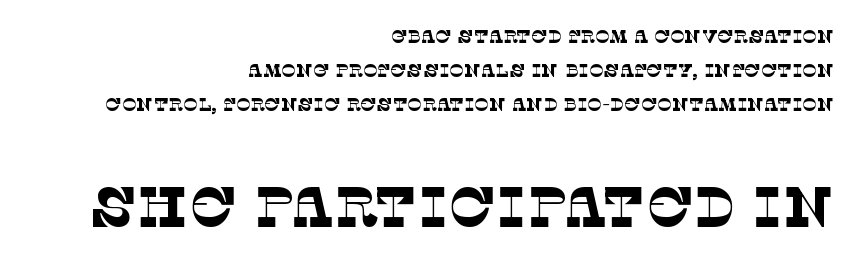
The image shows 56 px thin serif type; set right-aligned, line spacing 1.8x, normal letter spacing, not underlined; the second (bottom) block is 2.95x larger; low stroke contrast and a large x-height.
